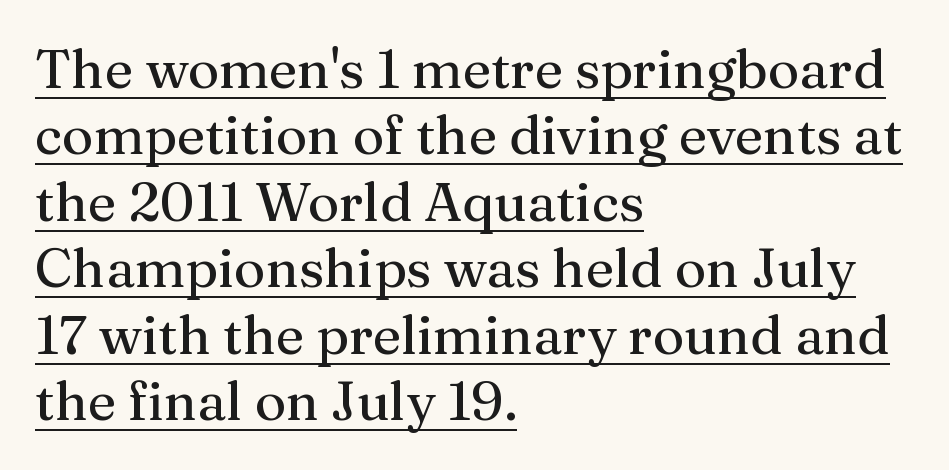
Q: Is the text italic (slanted)? A: No, it is upright.
Q: Is the typeface a serif or a sans-serif typeface? A: Serif.
Q: Is the text underlined? A: Yes.
Q: How is the paragraph aligned? A: Left-aligned.
Q: Is the spacing between letters normal or unusually wide? A: Normal.
Q: Width (condensed, normal, or wide)? A: Normal.
Q: Stroke contrast? A: Medium.
Q: x-height? A: Medium.
Q: Monospaced? A: No.
